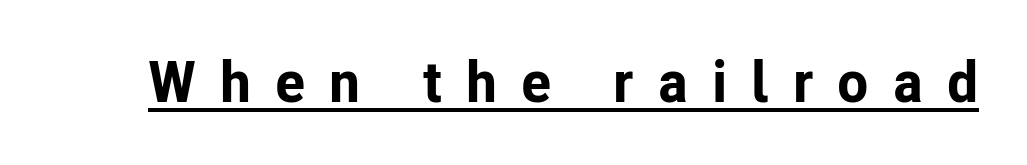
Q: Is the text bold? A: Yes.
Q: Is the text italic (slanted)? A: No, it is upright.
Q: Is the typeface a serif or a sans-serif typeface? A: Sans-serif.
Q: Is the text underlined? A: Yes.
Q: Is the spacing between letters normal or unusually wide? A: Unusually wide.
Q: Width (condensed, normal, or wide)? A: Normal.
Q: Stroke contrast? A: Low.
Q: x-height? A: Medium.
Q: Monospaced? A: No.
